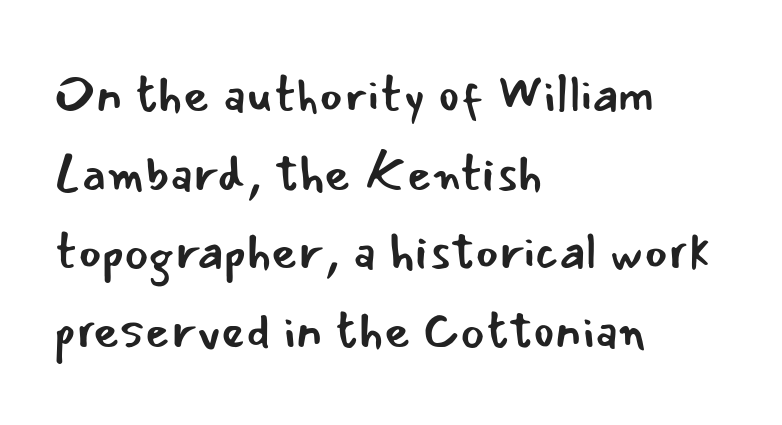
{"serif": "no", "italic": "no", "bold": "no", "weight": "regular", "width": "normal", "stroke_contrast": "low", "x_height": "small", "monospaced": "no", "underline": "no", "align": "left", "line_spacing": "normal", "line_spacing_ratio": 1.54, "letter_spacing": "normal", "letter_spacing_em": 0.0, "glyph_px": 51}
